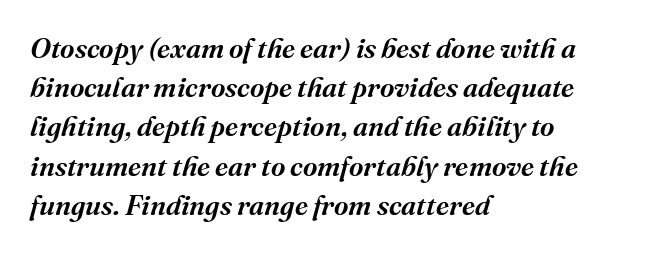
How would I describe the line gaps? Plain and ordinary. The text carries the slant typical of an italic or oblique font. In terms of letterform style, serifs are clearly present. A typesetter would call this proportional, since set widths differ per character.
